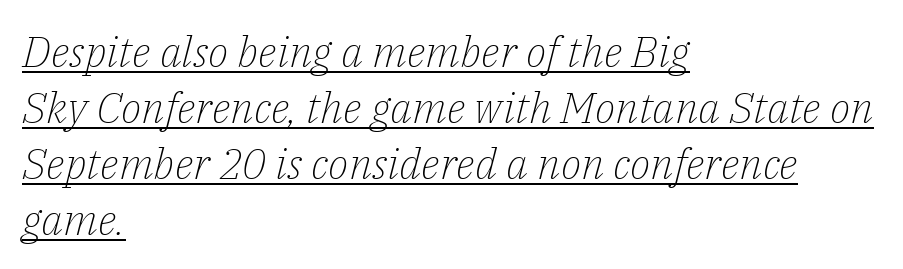
{"serif": "yes", "italic": "yes", "lean": "right", "slant_degrees": 14, "bold": "no", "weight": "light", "width": "normal", "stroke_contrast": "low", "x_height": "medium", "monospaced": "no", "underline": "yes", "align": "left", "line_spacing": "normal", "line_spacing_ratio": 1.3, "letter_spacing": "normal", "letter_spacing_em": 0.0, "glyph_px": 43}
